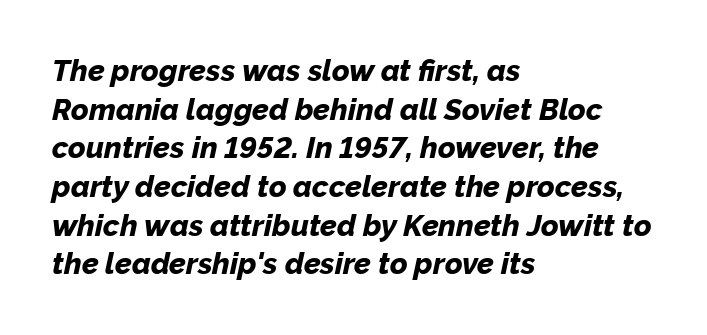
Q: Is the text bold? A: Yes.
Q: Is the text italic (slanted)? A: Yes, it leans right by about 12 degrees.
Q: Is the text underlined? A: No.
Q: How is the paragraph aligned? A: Left-aligned.
Q: Is the spacing between letters normal or unusually wide? A: Normal.
Q: Is the spacing between lines tight, normal or loose? A: Normal.
Q: Width (condensed, normal, or wide)? A: Normal.
Q: Stroke contrast? A: Low.
Q: x-height? A: Medium.
Q: Monospaced? A: No.
